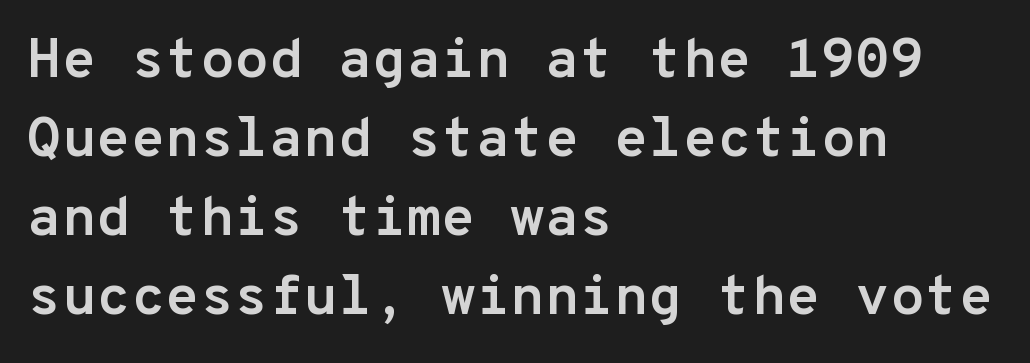
{"serif": "no", "italic": "no", "bold": "yes", "weight": "semibold", "width": "normal", "stroke_contrast": "low", "x_height": "medium", "monospaced": "yes", "underline": "no", "align": "left", "line_spacing": "normal", "line_spacing_ratio": 1.41, "letter_spacing": "normal", "letter_spacing_em": 0.0, "glyph_px": 56}
